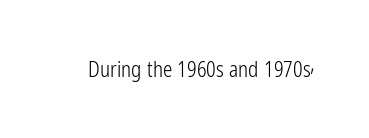
{"italic": "no", "bold": "no", "underline": "no", "letter_spacing": "normal", "letter_spacing_em": 0.0, "glyph_px": 21}
